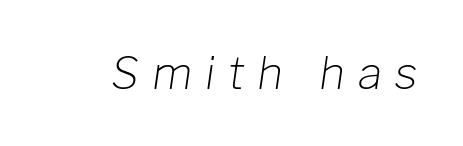
The image shows 45 px light type, italic (leaning right); set unusually wide letter spacing (+0.29 em), not underlined; low stroke contrast and a medium x-height.
